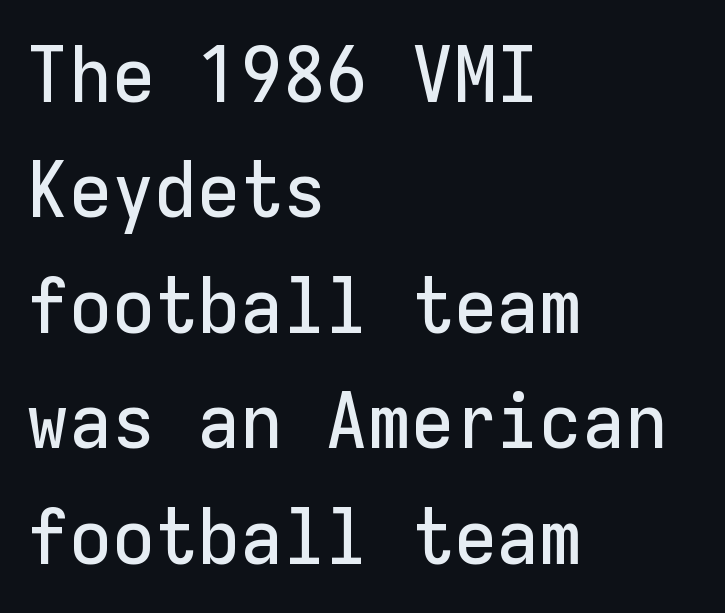
The image shows 78 px sans-serif type, upright, monospaced; set left-aligned, normal line spacing (1.48x), normal letter spacing, not underlined; low stroke contrast and a medium x-height.
